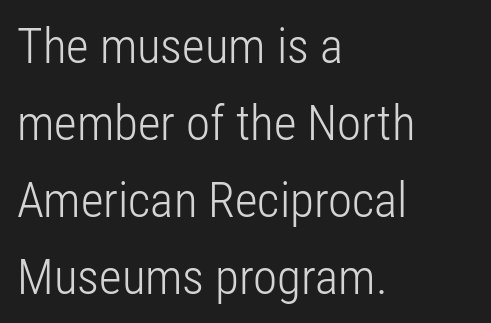
{"serif": "no", "italic": "no", "bold": "no", "weight": "light", "width": "condensed", "stroke_contrast": "low", "x_height": "medium", "monospaced": "no", "underline": "no", "align": "left", "line_spacing": "normal", "line_spacing_ratio": 1.57, "letter_spacing": "normal", "letter_spacing_em": 0.0, "glyph_px": 49}
